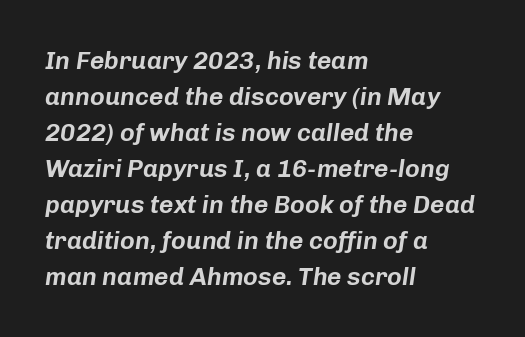
The image shows 25 px text type, italic (leaning right); set left-aligned, normal line spacing (1.44x), normal letter spacing, not underlined.
